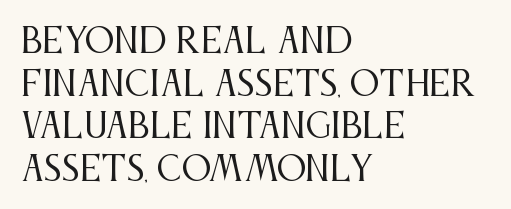
{"serif": "yes", "italic": "no", "bold": "no", "weight": "regular", "width": "condensed", "stroke_contrast": "medium", "x_height": "large", "monospaced": "no", "underline": "no", "align": "left", "line_spacing": "normal", "line_spacing_ratio": 1.29, "letter_spacing": "normal", "letter_spacing_em": 0.0, "glyph_px": 33}
